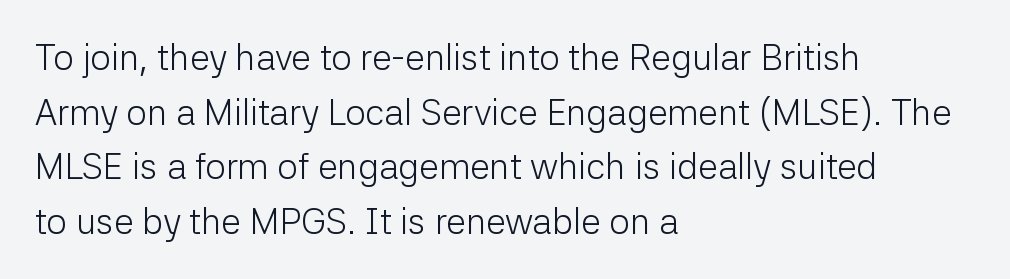
The passage shown is typed in a proportional face where columns would drift. Posture: upright roman. Check where the strokes stop: nothing finishes them off — pure sans. Tracking value appears to be zero — textbook default spacing. Lines of text with bare space underneath. Summary of weight: not heavy and not bold.
